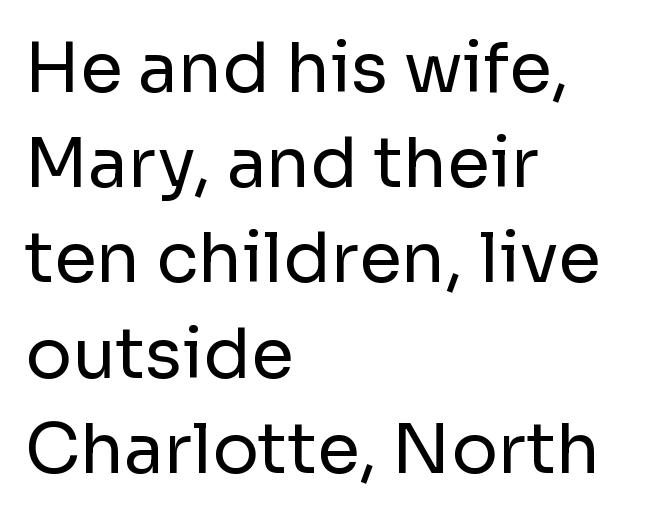
{"serif": "no", "italic": "no", "bold": "no", "weight": "regular", "width": "normal", "stroke_contrast": "low", "x_height": "medium", "monospaced": "no", "underline": "no", "align": "left", "line_spacing": "normal", "line_spacing_ratio": 1.38, "letter_spacing": "normal", "letter_spacing_em": 0.0, "glyph_px": 69}
